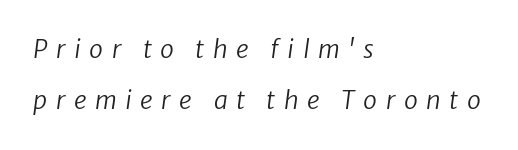
Q: Is the text bold? A: No.
Q: Is the text italic (slanted)? A: Yes, it leans right by about 8 degrees.
Q: Is the text underlined? A: No.
Q: How is the paragraph aligned? A: Left-aligned.
Q: Is the spacing between letters normal or unusually wide? A: Unusually wide.
Q: Is the spacing between lines tight, normal or loose? A: Loose.
